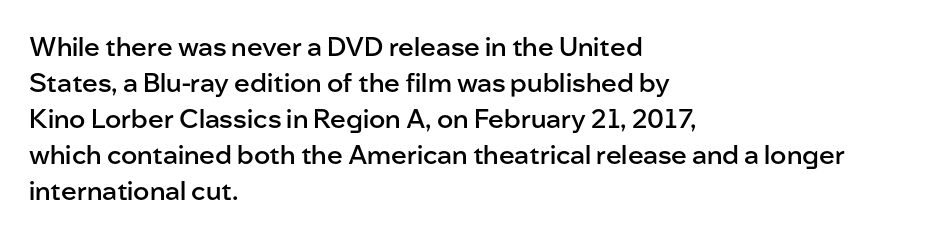
Q: Is the text bold? A: Semi-bold.
Q: Is the text italic (slanted)? A: No, it is upright.
Q: Is the text underlined? A: No.
Q: How is the paragraph aligned? A: Left-aligned.
Q: Is the spacing between letters normal or unusually wide? A: Normal.
Q: Is the spacing between lines tight, normal or loose? A: Normal.
